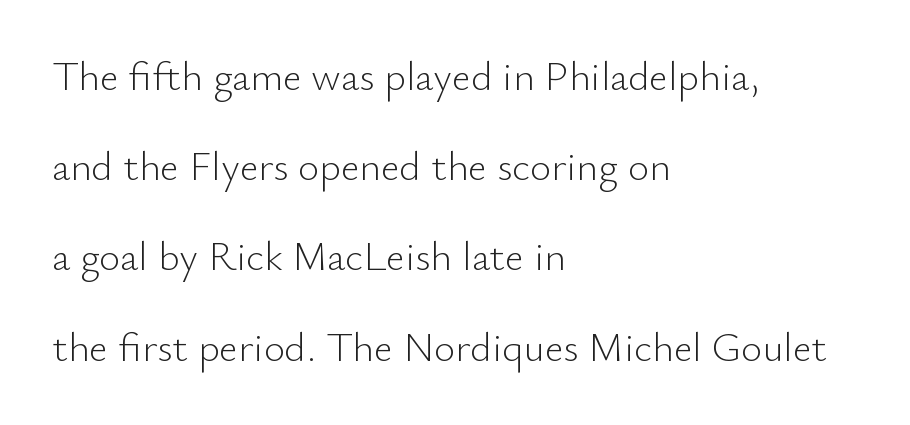
{"serif": "no", "italic": "no", "bold": "no", "weight": "light", "width": "normal", "stroke_contrast": "low", "x_height": "small", "monospaced": "no", "underline": "no", "align": "left", "line_spacing": "loose", "line_spacing_ratio": 2.2, "letter_spacing": "normal", "letter_spacing_em": 0.0, "glyph_px": 41}
